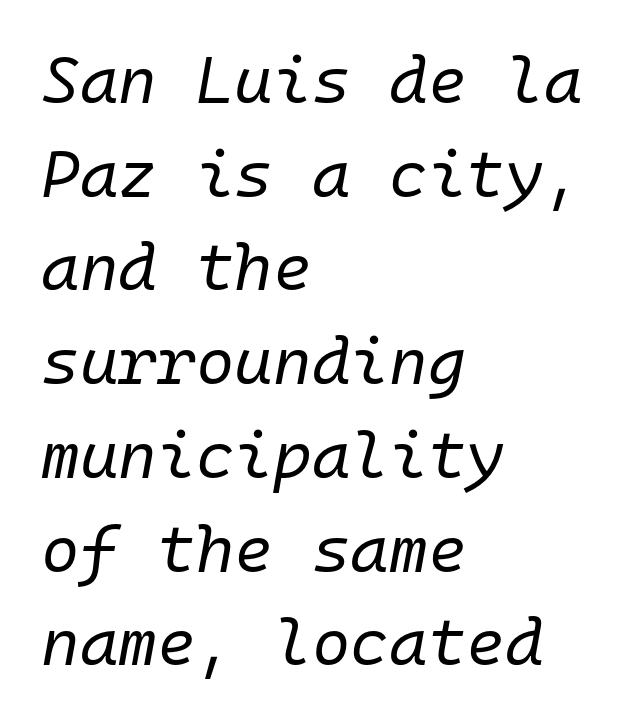
{"italic": "yes", "lean": "right", "slant_degrees": 10, "bold": "no", "weight": "regular", "width": "normal", "stroke_contrast": "low", "x_height": "medium", "monospaced": "yes", "underline": "no", "align": "left", "line_spacing": "normal", "line_spacing_ratio": 1.42, "letter_spacing": "normal", "letter_spacing_em": 0.0, "glyph_px": 66}
